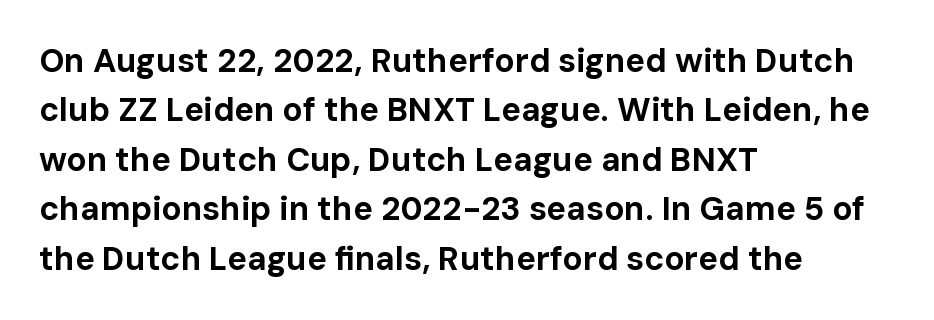
The image shows 33 px bold sans-serif type, upright; set left-aligned, normal line spacing (1.5x), normal letter spacing, not underlined; low stroke contrast and a medium x-height.
